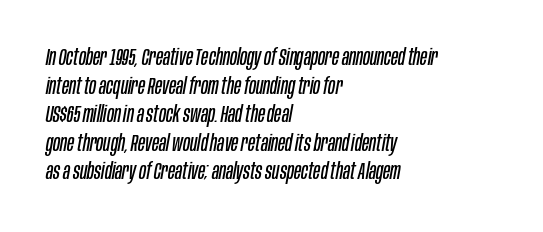
Q: Is the text bold? A: No.
Q: Is the text italic (slanted)? A: Yes, it leans right by about 10 degrees.
Q: Is the text underlined? A: No.
Q: How is the paragraph aligned? A: Left-aligned.
Q: Is the spacing between letters normal or unusually wide? A: Normal.
